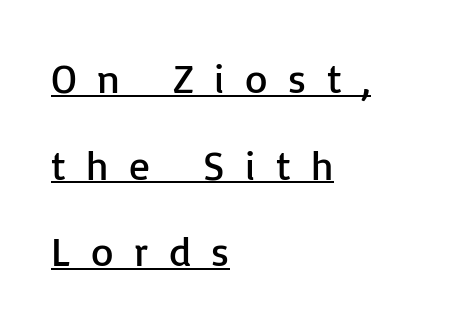
Is this a heavy cut? Hardly; it is regular or lighter. Honestly, the rows look like they've been pulled way apart. What kind of face is this? One without serifs — a sans. Alignment: flush left.
